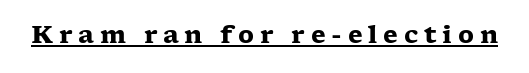
Display-style spreading of the glyphs; the letterfit is very open. Posture: vertical. Every letter is thick-stroked: bold, no question. The typesetter has applied underlining to the passage shown.
